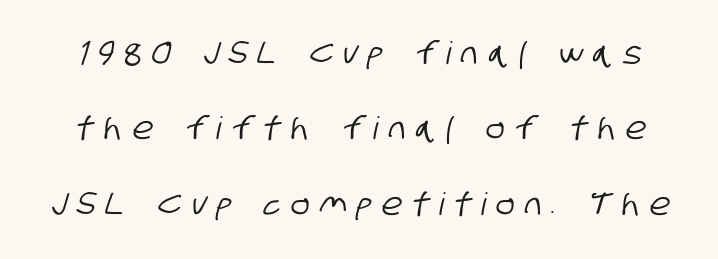
Q: Is the typeface a serif or a sans-serif typeface? A: Sans-serif.
Q: Is the text underlined? A: No.
Q: Is the spacing between letters normal or unusually wide? A: Unusually wide.
Q: Is the spacing between lines tight, normal or loose? A: Loose.
Q: Width (condensed, normal, or wide)? A: Condensed.
Q: Stroke contrast? A: Low.
Q: x-height? A: Large.
Q: Monospaced? A: No.
